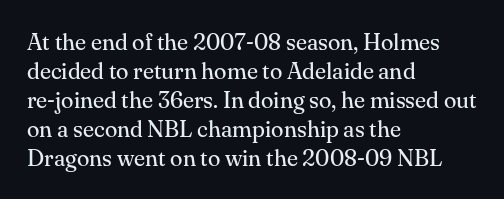
{"italic": "no", "bold": "no", "underline": "no", "align": "left", "line_spacing": "normal", "line_spacing_ratio": 1.26, "letter_spacing": "normal", "letter_spacing_em": 0.0, "glyph_px": 23}
